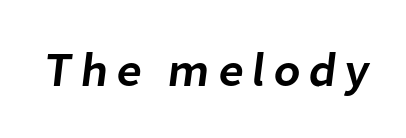
{"serif": "no", "bold": "semi", "weight": "semibold", "width": "normal", "stroke_contrast": "low", "x_height": "medium", "monospaced": "no", "underline": "no", "glyph_px": 48}
